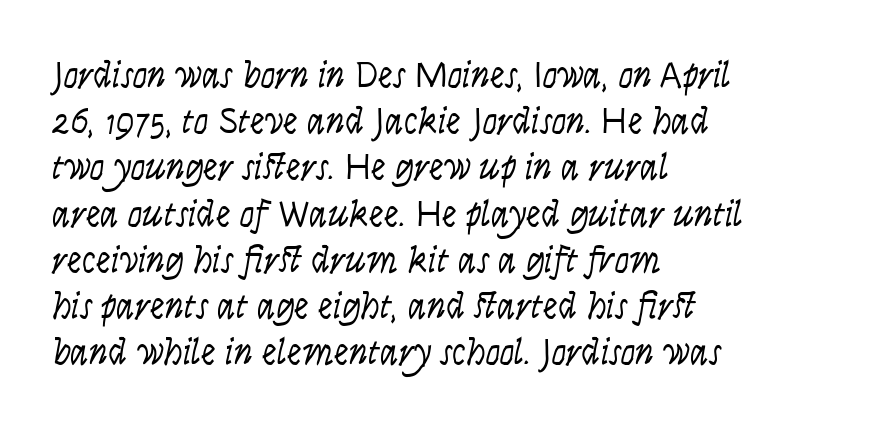
The image shows 37 px light, condensed sans-serif type; set left-aligned, normal line spacing (1.25x), normal letter spacing, not underlined; low stroke contrast and a large x-height.
